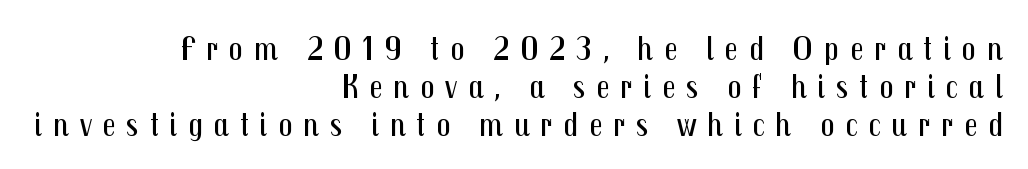
Q: Is the text bold? A: No.
Q: Is the text italic (slanted)? A: No, it is upright.
Q: Is the typeface a serif or a sans-serif typeface? A: Sans-serif.
Q: Is the text underlined? A: No.
Q: How is the paragraph aligned? A: Right-aligned.
Q: Is the spacing between letters normal or unusually wide? A: Unusually wide.
Q: Is the spacing between lines tight, normal or loose? A: Tight.
Q: Width (condensed, normal, or wide)? A: Condensed.
Q: Stroke contrast? A: Medium.
Q: x-height? A: Medium.
Q: Monospaced? A: No.
